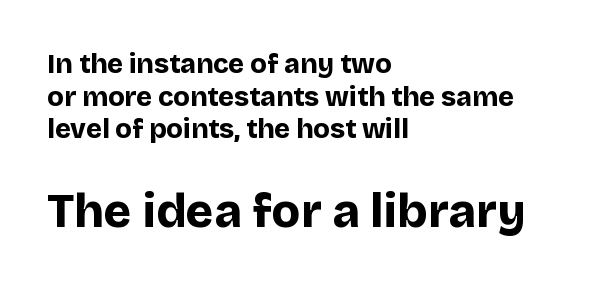
Q: Is the text bold? A: Yes.
Q: Is the text italic (slanted)? A: No, it is upright.
Q: Is the typeface a serif or a sans-serif typeface? A: Sans-serif.
Q: Is the text underlined? A: No.
Q: How is the paragraph aligned? A: Left-aligned.
Q: Is the spacing between letters normal or unusually wide? A: Normal.
Q: Which block of text is set in a larger size, the first (top) or the second (bottom)? A: The second (bottom) one.
Q: Width (condensed, normal, or wide)? A: Normal.
Q: Stroke contrast? A: Low.
Q: x-height? A: Large.
Q: Monospaced? A: No.
